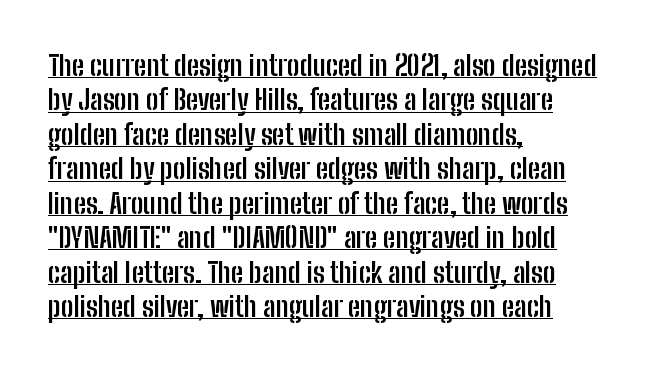
{"serif": "no", "italic": "no", "bold": "yes", "weight": "semibold", "width": "condensed", "stroke_contrast": "low", "x_height": "medium", "monospaced": "no", "underline": "yes", "align": "left", "line_spacing_ratio": 1.23, "letter_spacing": "normal", "letter_spacing_em": 0.0, "glyph_px": 28}
